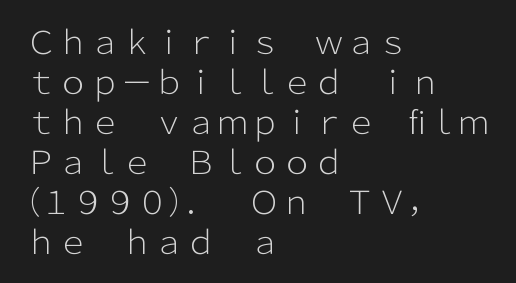
{"serif": "no", "italic": "no", "bold": "no", "weight": "light", "width": "normal", "stroke_contrast": "low", "x_height": "medium", "monospaced": "no", "underline": "no", "align": "left", "line_spacing": "normal", "line_spacing_ratio": 1.25, "letter_spacing": "normal", "letter_spacing_em": 0.0, "glyph_px": 32}
